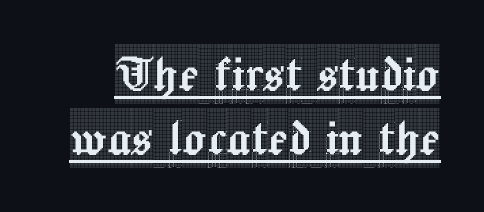
Proportional: the letters do not fall into vertical columns. Examine the stroke ends and you'll spot serifs. If you drew a line through each stem, it would be perfectly vertical. Is the letter spacing exaggerated? No — it looks like the ordinary default.
